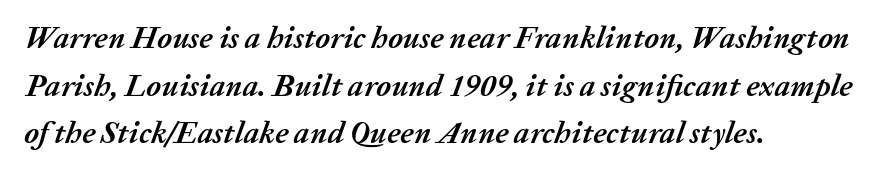
{"italic": "yes", "lean": "right", "slant_degrees": 20, "bold": "yes", "weight": "semibold", "width": "normal", "stroke_contrast": "medium", "x_height": "medium", "monospaced": "no", "underline": "no", "align": "left", "line_spacing": "normal", "line_spacing_ratio": 1.54, "letter_spacing": "normal", "letter_spacing_em": 0.0, "glyph_px": 31}
